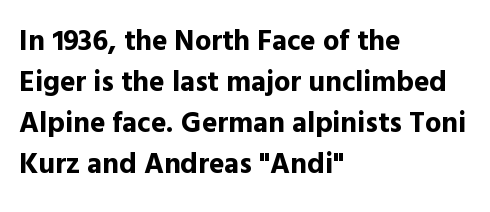
Q: Is the text bold? A: Yes.
Q: Is the text italic (slanted)? A: No, it is upright.
Q: Is the typeface a serif or a sans-serif typeface? A: Sans-serif.
Q: Is the text underlined? A: No.
Q: How is the paragraph aligned? A: Left-aligned.
Q: Is the spacing between letters normal or unusually wide? A: Normal.
Q: Is the spacing between lines tight, normal or loose? A: Normal.
Q: Width (condensed, normal, or wide)? A: Normal.
Q: x-height? A: Medium.
Q: Monospaced? A: No.
